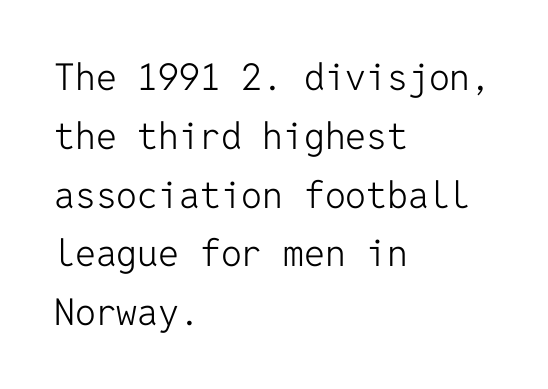
{"serif": "no", "italic": "no", "bold": "no", "weight": "light", "width": "normal", "stroke_contrast": "low", "x_height": "medium", "monospaced": "yes", "underline": "no", "align": "left", "line_spacing": "normal", "line_spacing_ratio": 1.59, "letter_spacing": "normal", "letter_spacing_em": 0.0, "glyph_px": 37}
